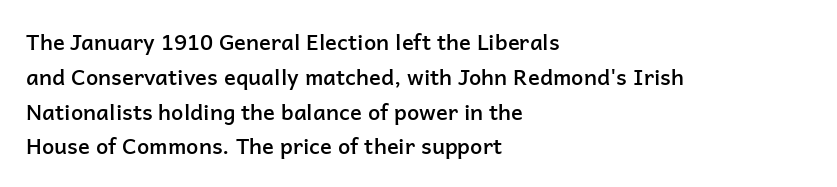
Q: Is the text bold? A: Semi-bold.
Q: Is the text italic (slanted)? A: No, it is upright.
Q: Is the text underlined? A: No.
Q: How is the paragraph aligned? A: Left-aligned.
Q: Is the spacing between letters normal or unusually wide? A: Normal.
Q: Is the spacing between lines tight, normal or loose? A: Normal.
